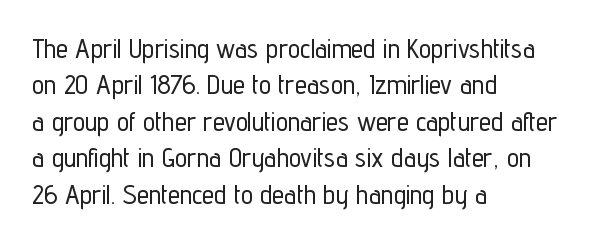
Tracking value appears to be zero — textbook default spacing. The type sits square on the baseline with zero lean. A clean baseline with only descenders dipping below it. Is the block centered? No — it sits flush against the left margin. Notice how descenders clear the ascenders below comfortably — that's standard leading.
